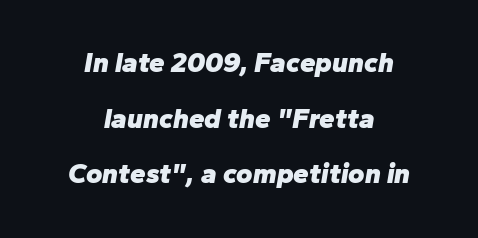
{"italic": "yes", "lean": "right", "slant_degrees": 10, "bold": "yes", "weight": "heavy", "width": "normal", "stroke_contrast": "low", "x_height": "medium", "monospaced": "no", "underline": "no", "align": "center", "line_spacing": "loose", "line_spacing_ratio": 1.99, "letter_spacing": "normal", "letter_spacing_em": 0.0, "glyph_px": 28}
